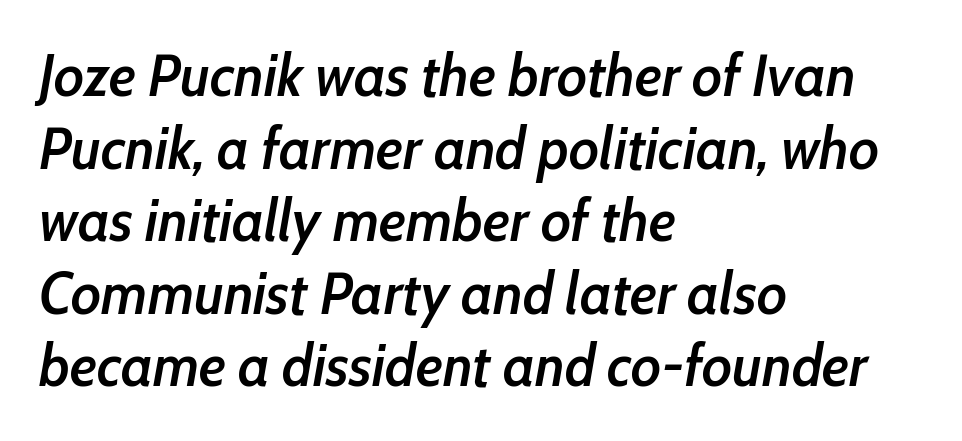
{"italic": "yes", "lean": "right", "slant_degrees": 10, "bold": "semi", "weight": "semibold", "width": "condensed", "stroke_contrast": "low", "x_height": "medium", "monospaced": "no", "underline": "no", "align": "left", "line_spacing_ratio": 1.23, "letter_spacing": "normal", "letter_spacing_em": 0.0, "glyph_px": 59}
